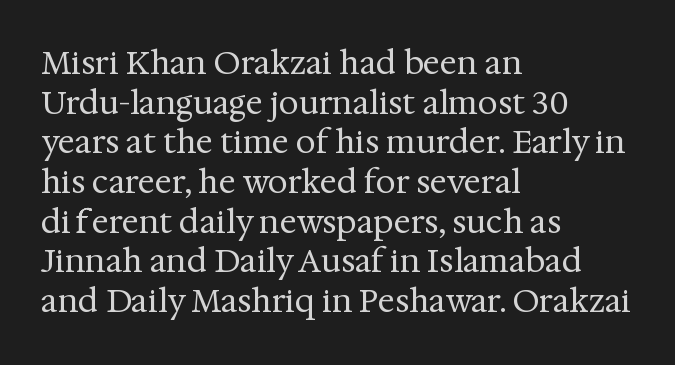
Typographically, this falls in the serif category. Quick note: not italic, upright. The foot of each line stays bare and open. Here the designer chose a conventional face with non-uniform glyph widths. Tracking value appears to be zero — textbook default spacing. Alignment: flush left.
